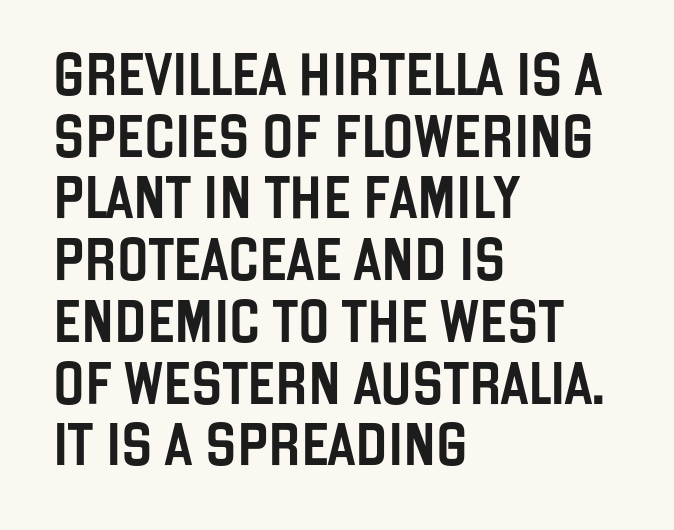
{"serif": "no", "italic": "no", "width": "condensed", "stroke_contrast": "low", "x_height": "large", "monospaced": "no", "underline": "no", "align": "left", "line_spacing": "normal", "line_spacing_ratio": 1.47, "letter_spacing": "normal", "letter_spacing_em": 0.0, "glyph_px": 42}
